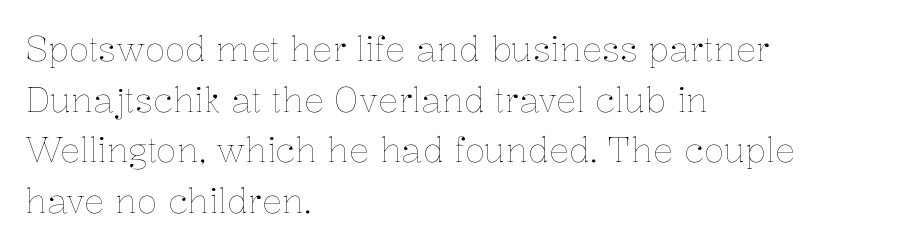
{"italic": "no", "bold": "no", "weight": "thin", "width": "normal", "stroke_contrast": "low", "x_height": "medium", "monospaced": "no", "underline": "no", "align": "left", "line_spacing": "normal", "line_spacing_ratio": 1.49, "letter_spacing": "normal", "letter_spacing_em": 0.0, "glyph_px": 34}
